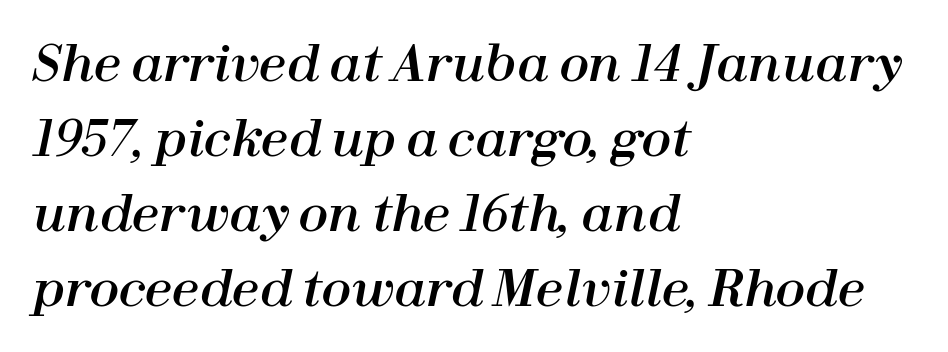
Check the space under the baseline: it is left empty. The letters sit at their default tracking, neither squeezed nor spread. How would I describe the line gaps? Plain and ordinary. The paragraph has a hard left edge and a soft right edge. You could not count columns in this text — the font is proportionally spaced.
